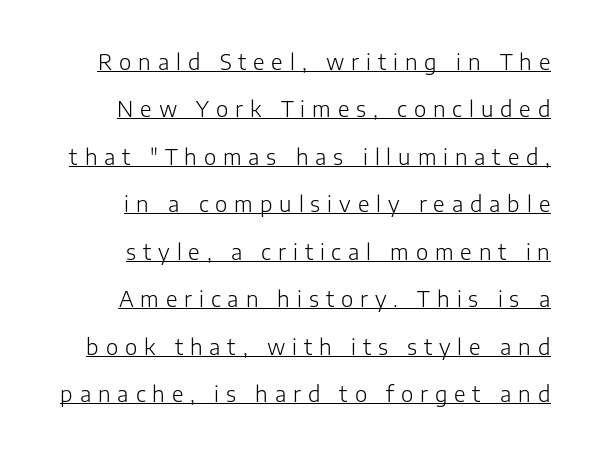
{"italic": "no", "bold": "no", "underline": "yes", "align": "right", "line_spacing": "loose", "line_spacing_ratio": 2.26, "letter_spacing": "wide", "letter_spacing_em": 0.33, "glyph_px": 21}
